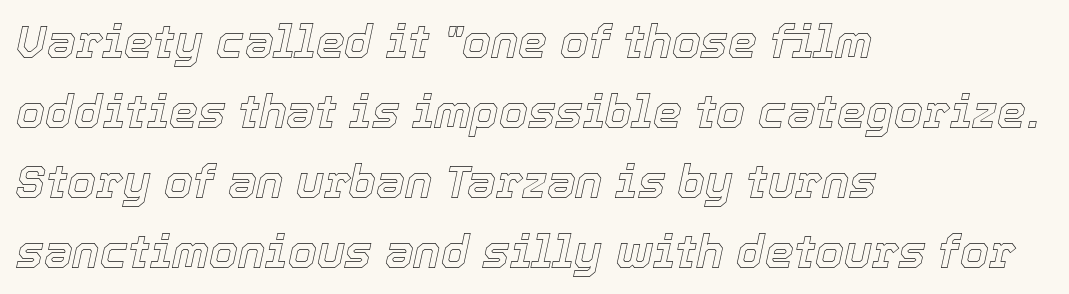
{"italic": "yes", "lean": "right", "slant_degrees": 12, "width": "normal", "x_height": "medium", "monospaced": "no", "underline": "no", "align": "left", "line_spacing": "normal", "line_spacing_ratio": 1.52, "letter_spacing": "normal", "letter_spacing_em": 0.0, "glyph_px": 46}
